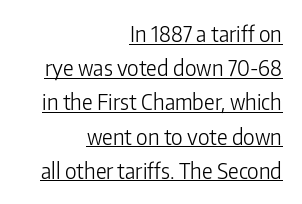
The image shows 21 px text type, upright; set right-aligned, normal line spacing (1.63x), normal letter spacing, underlined.
